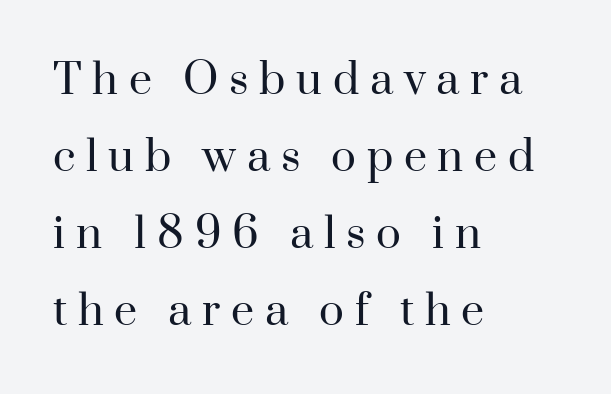
The image shows 41 px regular-weight serif type, upright; set left-aligned, line spacing 1.88x, unusually wide letter spacing (+0.26 em), not underlined; high stroke contrast and a small x-height.
